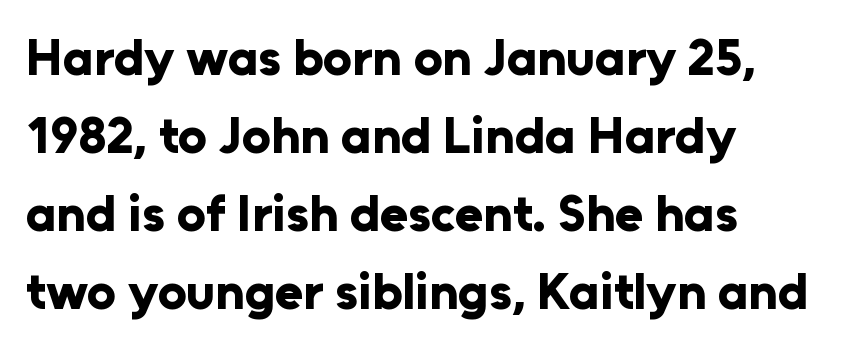
{"serif": "no", "italic": "no", "bold": "yes", "weight": "bold", "width": "normal", "stroke_contrast": "low", "x_height": "medium", "monospaced": "no", "underline": "no", "align": "left", "line_spacing": "normal", "line_spacing_ratio": 1.53, "letter_spacing": "normal", "letter_spacing_em": 0.0, "glyph_px": 51}
